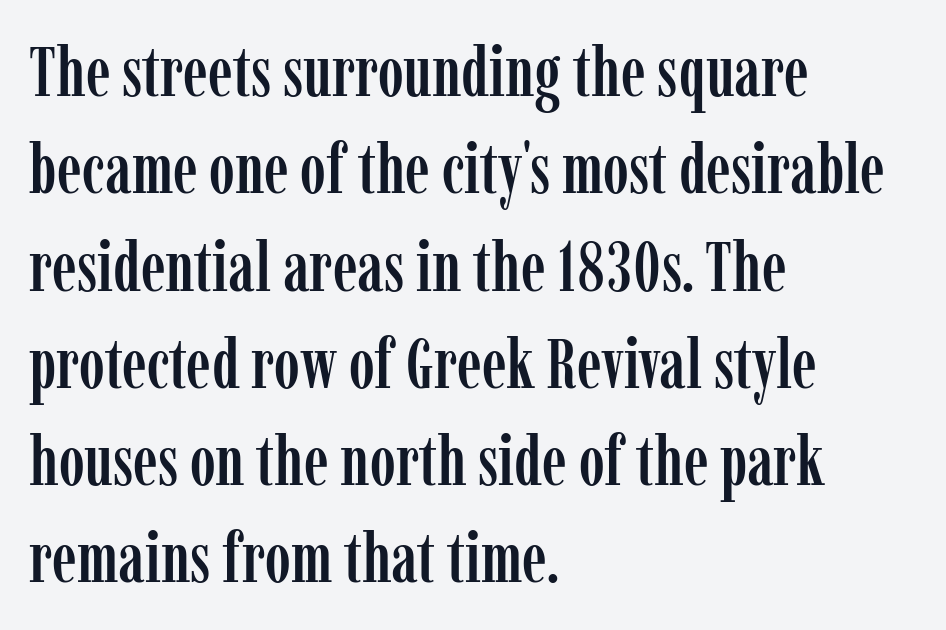
{"serif": "yes", "italic": "no", "width": "condensed", "stroke_contrast": "low", "x_height": "medium", "monospaced": "no", "underline": "no", "align": "left", "line_spacing": "normal", "line_spacing_ratio": 1.39, "letter_spacing": "normal", "letter_spacing_em": 0.0, "glyph_px": 70}
